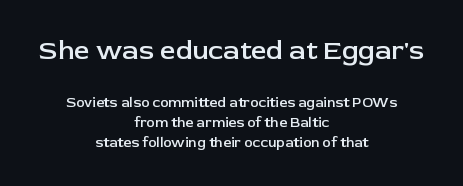
{"italic": "no", "bold": "semi", "underline": "no", "align": "center", "line_spacing": "normal", "line_spacing_ratio": 1.43, "letter_spacing": "normal", "letter_spacing_em": 0.0, "larger_block": "first", "size_ratio": 1.93, "glyph_px": 27}
